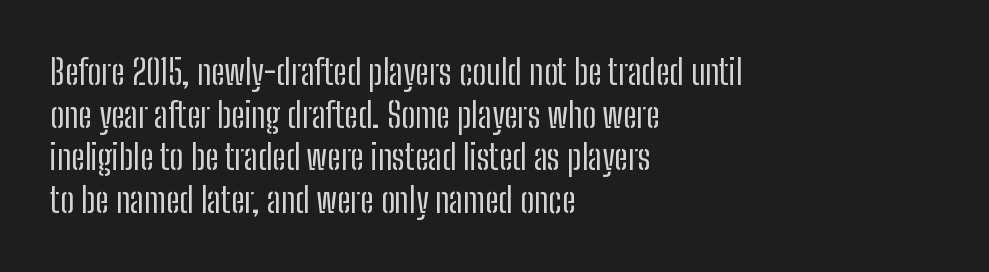
Q: Is the text bold? A: No.
Q: Is the text italic (slanted)? A: No, it is upright.
Q: Is the typeface a serif or a sans-serif typeface? A: Sans-serif.
Q: Is the text underlined? A: No.
Q: How is the paragraph aligned? A: Left-aligned.
Q: Is the spacing between letters normal or unusually wide? A: Normal.
Q: Width (condensed, normal, or wide)? A: Condensed.
Q: Stroke contrast? A: Low.
Q: x-height? A: Medium.
Q: Monospaced? A: No.
